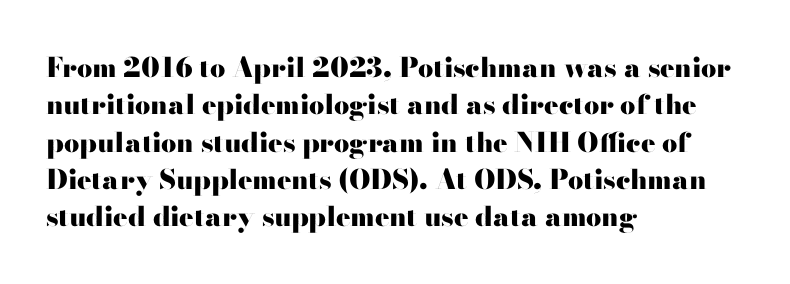
{"italic": "no", "bold": "yes", "underline": "no", "align": "left", "line_spacing": "normal", "line_spacing_ratio": 1.38, "letter_spacing": "normal", "letter_spacing_em": 0.0, "glyph_px": 27}
